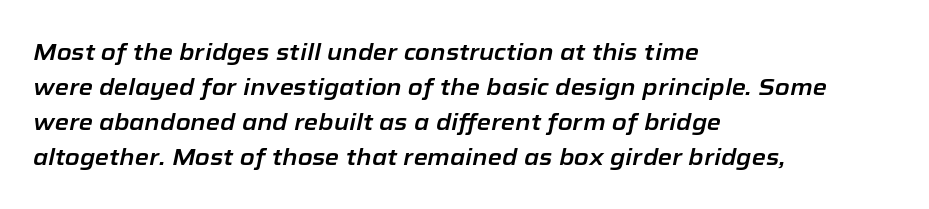
{"italic": "yes", "lean": "right", "slant_degrees": 12, "underline": "no", "align": "left", "line_spacing": "normal", "line_spacing_ratio": 1.52, "letter_spacing": "normal", "letter_spacing_em": 0.0, "glyph_px": 23}
